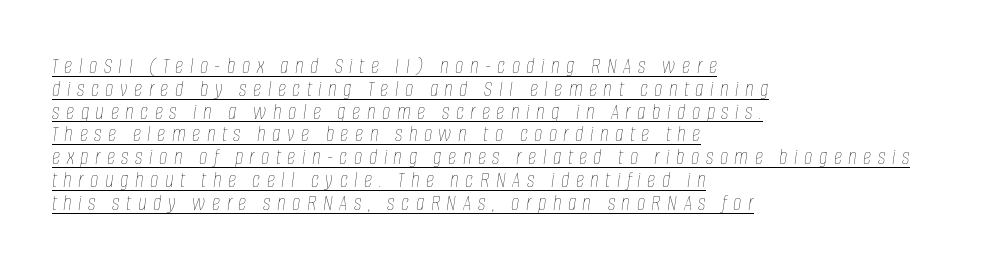
The gaps between neighbouring characters are conspicuously large. Unbolded letterforms with no extra heft. You could barely slide anything between these rows. These characters rest on top of a visible drawn line.
